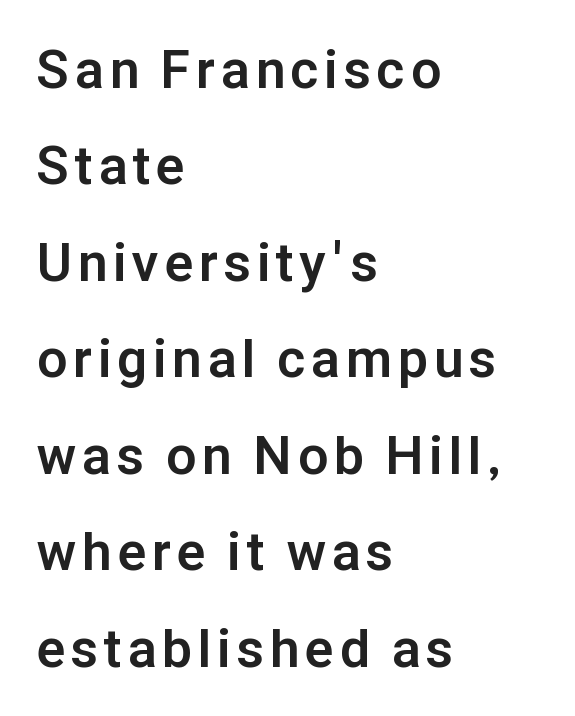
Q: Is the text bold? A: Yes.
Q: Is the text italic (slanted)? A: No, it is upright.
Q: Is the typeface a serif or a sans-serif typeface? A: Sans-serif.
Q: Is the text underlined? A: No.
Q: How is the paragraph aligned? A: Left-aligned.
Q: Width (condensed, normal, or wide)? A: Normal.
Q: Stroke contrast? A: Low.
Q: x-height? A: Medium.
Q: Monospaced? A: No.
